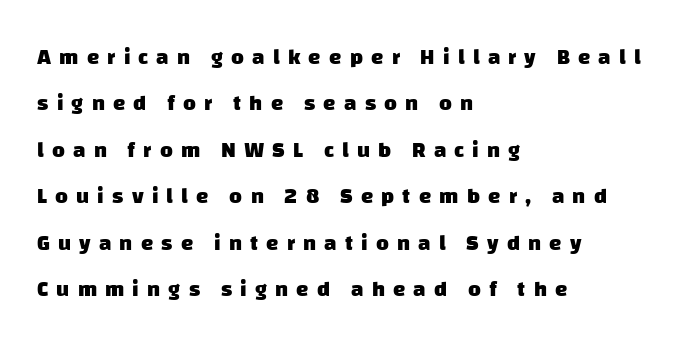
The image shows 22 px bold type; set left-aligned, loose line spacing (2.11x), unusually wide letter spacing (+0.37 em), not underlined.
